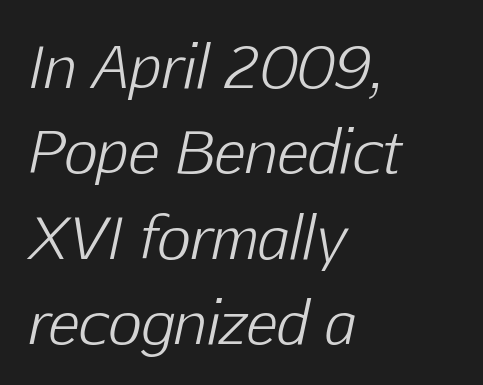
{"italic": "yes", "lean": "right", "slant_degrees": 12, "bold": "no", "weight": "light", "width": "normal", "stroke_contrast": "low", "x_height": "medium", "monospaced": "no", "underline": "no", "align": "left", "line_spacing": "normal", "line_spacing_ratio": 1.47, "letter_spacing": "normal", "letter_spacing_em": 0.0, "glyph_px": 58}
